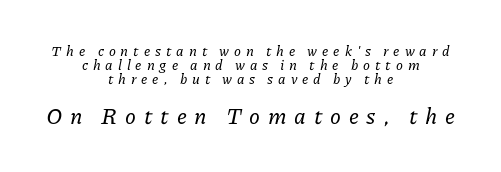
Anything drawn beneath the words? Only blank space. These lines were composed using italics. Short note: letters widely spaced. Size contrast runs from small at the top to large at the bottom. You could barely slide anything between these rows. Horizontal alignment here is central, giving a formal, balanced look.
